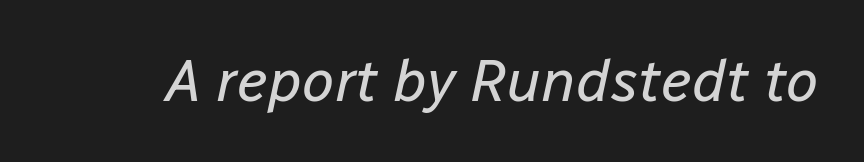
Underline: absent. Look at the tracking — it's just the regular setting, nothing added. When letters slant like this, we call the style italic. A quiet, ordinary-to-light weight characterises the typeface. Character widths vary here, with narrow letters taking less room than wide ones.
